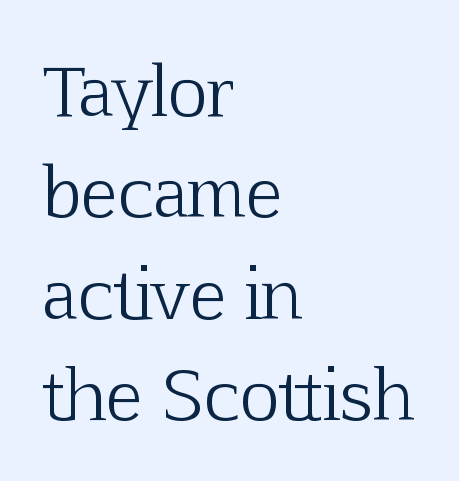
The image shows 68 px light serif type, upright; set left-aligned, normal line spacing (1.49x), normal letter spacing, not underlined; low stroke contrast and a medium x-height.
